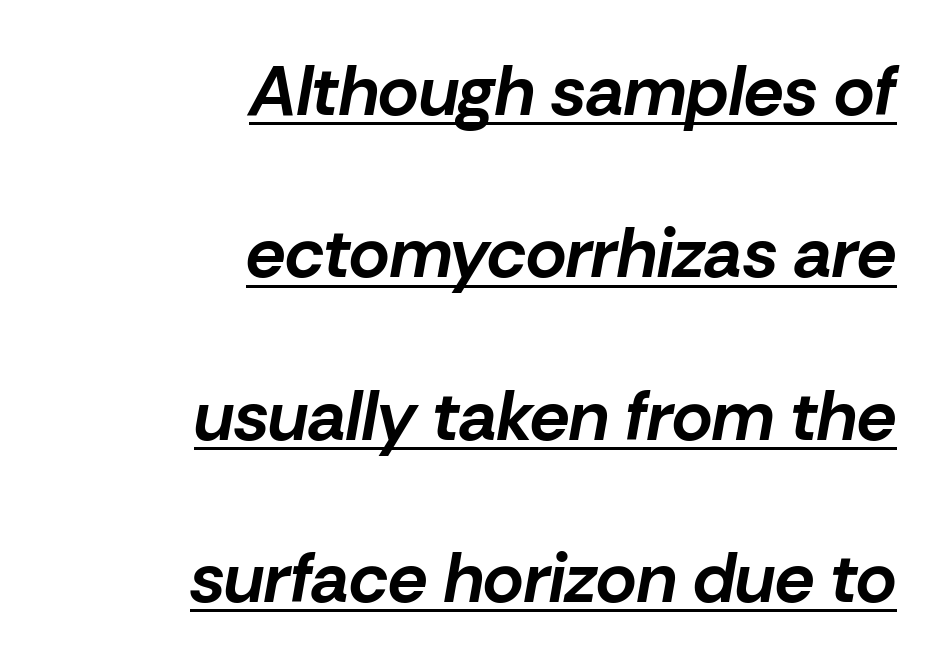
Q: Is the text bold? A: Yes.
Q: Is the text italic (slanted)? A: Yes, it leans right by about 10 degrees.
Q: Is the text underlined? A: Yes.
Q: How is the paragraph aligned? A: Right-aligned.
Q: Is the spacing between letters normal or unusually wide? A: Normal.
Q: Is the spacing between lines tight, normal or loose? A: Loose.
Q: Width (condensed, normal, or wide)? A: Normal.
Q: Stroke contrast? A: Low.
Q: x-height? A: Medium.
Q: Monospaced? A: No.
